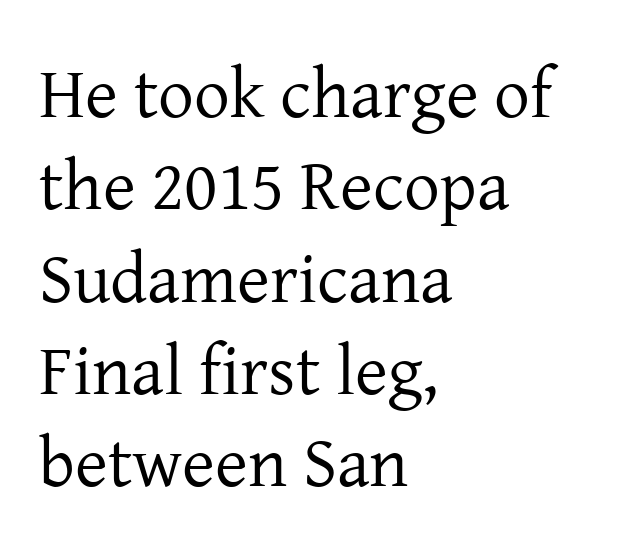
The image shows 71 px regular-weight serif type, upright; set left-aligned, normal line spacing (1.3x), normal letter spacing, not underlined; low stroke contrast and a medium x-height.
